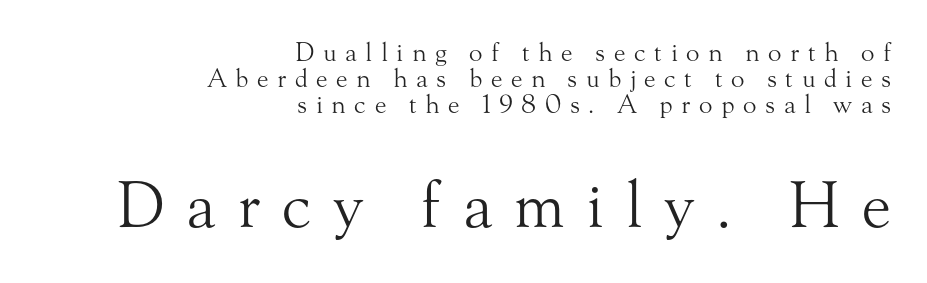
The image shows 63 px light serif type, upright; set right-aligned, tight line spacing (1.04x), unusually wide letter spacing (+0.34 em), not underlined; the second (bottom) block is 2.52x larger; medium stroke contrast and a small x-height.
